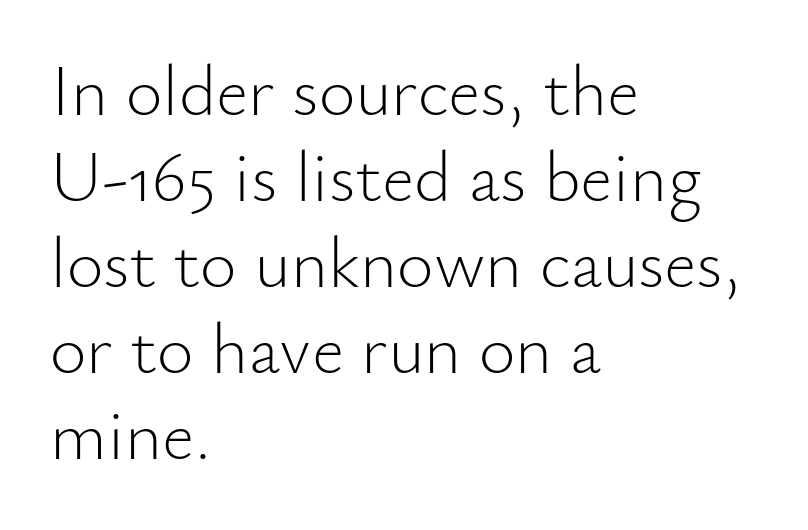
You can tell from the bare stems that sans-serif type was used. Descenders hang freely into open space. Posture: vertical. Think of a printed novel: that variable character pitch is what you see here.
